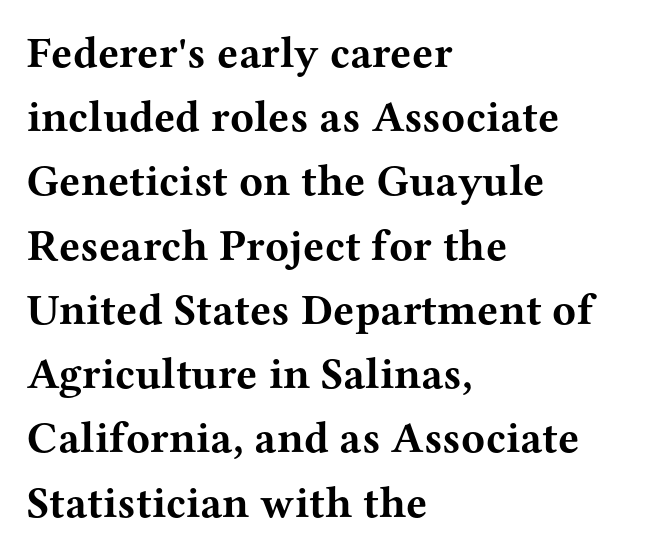
This is roman type, the default non-slanted kind. Character widths vary here, with narrow letters taking less room than wide ones. Typographic density is high because the face is bold. Quick note: interline space is typical. A typesetter would label this face a serif. Look at the tracking — it's just the regular setting, nothing added.
